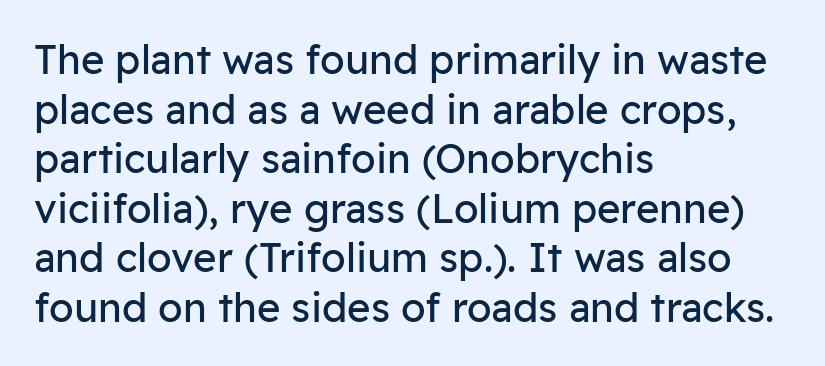
The image shows 40 px regular-weight sans-serif type, upright; set left-aligned, line spacing 1.24x, normal letter spacing, not underlined; low stroke contrast and a medium x-height.
